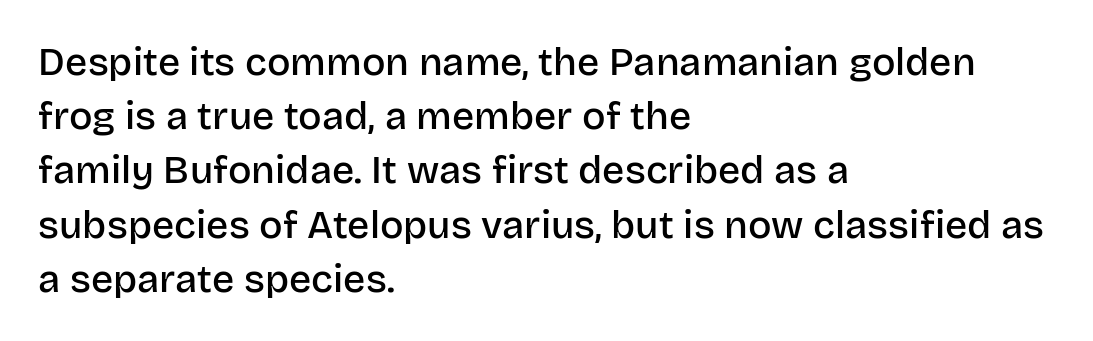
Q: Is the text bold? A: Semi-bold.
Q: Is the text italic (slanted)? A: No, it is upright.
Q: Is the typeface a serif or a sans-serif typeface? A: Sans-serif.
Q: Is the text underlined? A: No.
Q: How is the paragraph aligned? A: Left-aligned.
Q: Is the spacing between letters normal or unusually wide? A: Normal.
Q: Is the spacing between lines tight, normal or loose? A: Normal.
Q: Width (condensed, normal, or wide)? A: Normal.
Q: Stroke contrast? A: Low.
Q: x-height? A: Large.
Q: Monospaced? A: No.
